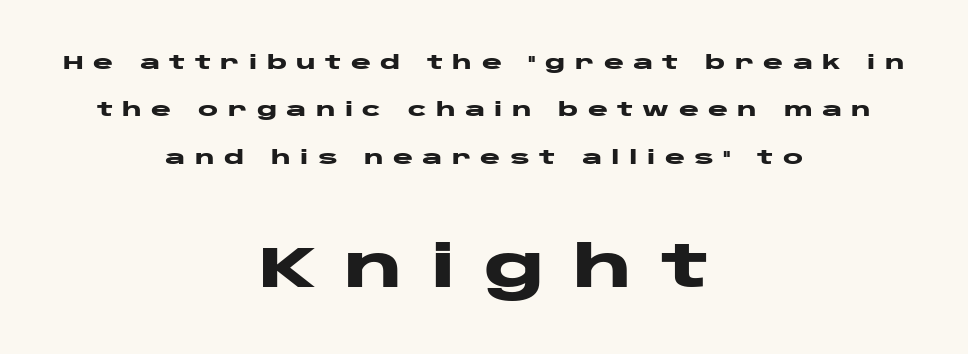
One-word summary of the alignment: center. The rendering uses a large line-height, opening up the rows. Strokes here are thick enough to call this a true bold. You could not count columns in this text — the font is proportionally spaced. Unlike italic type, these characters show no tilt at all. The characters display no serif detailing; their extremities are plain.
